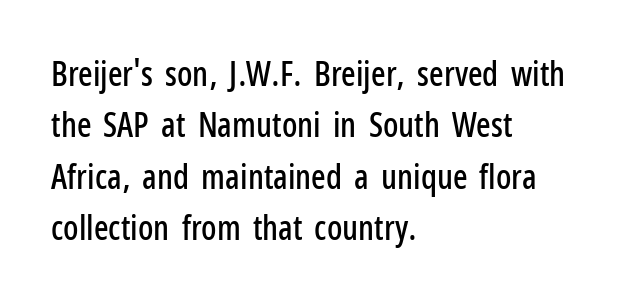
Decoration check: the copy has no underline. Upright lettering throughout. The characters display no serif detailing; their extremities are plain. What stands out about the letter spacing? Nothing — it is the standard amount.
